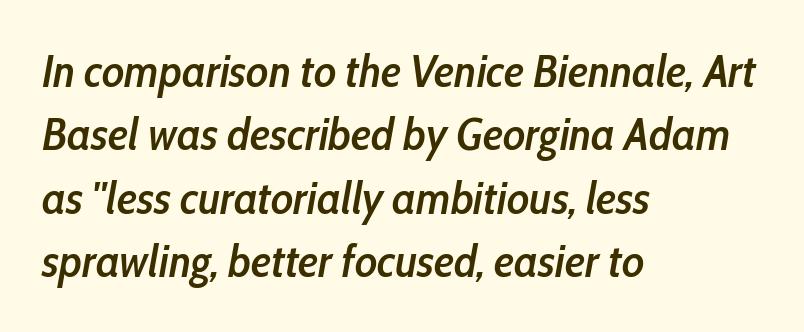
Q: Is the text bold? A: Semi-bold.
Q: Is the text italic (slanted)? A: Yes, it leans right by about 10 degrees.
Q: Is the text underlined? A: No.
Q: How is the paragraph aligned? A: Left-aligned.
Q: Is the spacing between letters normal or unusually wide? A: Normal.
Q: Is the spacing between lines tight, normal or loose? A: Normal.
Q: Width (condensed, normal, or wide)? A: Condensed.
Q: Stroke contrast? A: Low.
Q: x-height? A: Medium.
Q: Monospaced? A: No.
